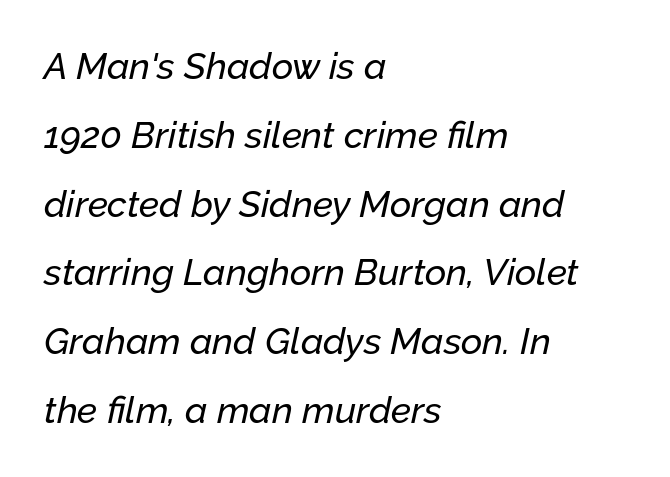
Q: Is the text italic (slanted)? A: Yes, it leans right by about 12 degrees.
Q: Is the text underlined? A: No.
Q: How is the paragraph aligned? A: Left-aligned.
Q: Is the spacing between letters normal or unusually wide? A: Normal.
Q: Width (condensed, normal, or wide)? A: Normal.
Q: Stroke contrast? A: Low.
Q: x-height? A: Medium.
Q: Monospaced? A: No.
